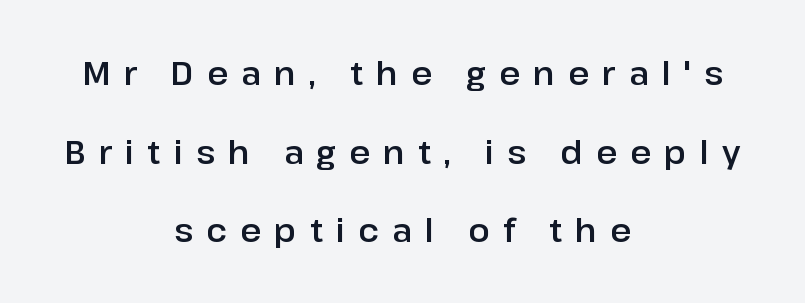
Glyph-to-glyph distance is far greater than everyday printed text. The string is rendered with underlining switched off. Visually the block forms a symmetrical silhouette, jagged on both flanks. You could not count columns in this text — the font is proportionally spaced.
